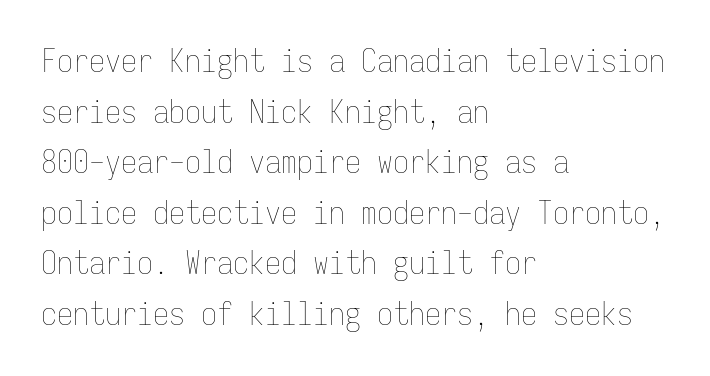
The image shows 32 px thin, condensed type, upright, monospaced; set left-aligned, normal line spacing (1.58x), normal letter spacing, not underlined; low stroke contrast and a medium x-height.
